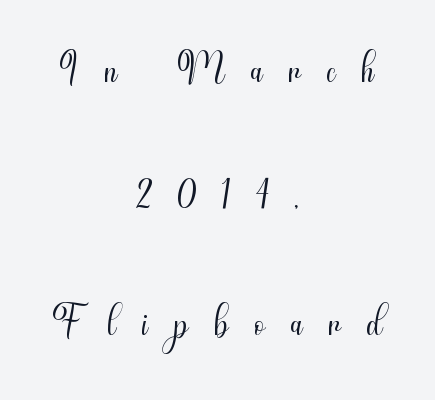
{"serif": "no", "bold": "no", "weight": "light", "width": "condensed", "stroke_contrast": "medium", "x_height": "small", "monospaced": "no", "underline": "no", "align": "center", "line_spacing": "loose", "line_spacing_ratio": 2.18, "letter_spacing": "wide", "letter_spacing_em": 0.45, "glyph_px": 58}
